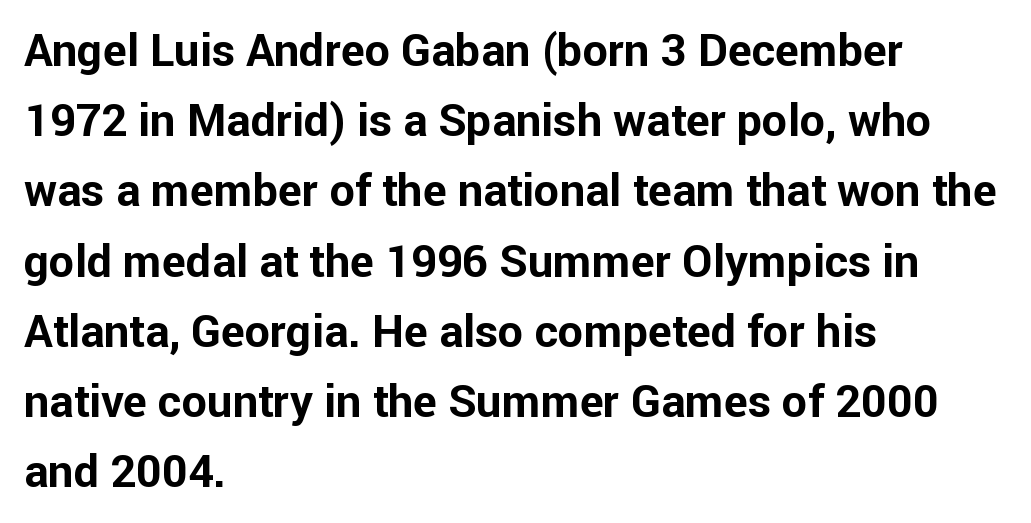
Rows of type keep a routine distance in the vertical direction. Vertical strokes here are truly vertical. Spacing between characters is what you'd get straight out of the box. Is the block centered? No — it sits flush against the left margin. Proportional: the letters do not fall into vertical columns. A sans-serif font was chosen for this passage.
